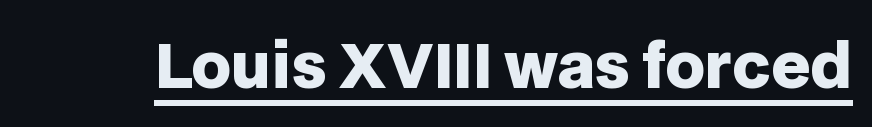
The image shows 61 px heavy sans-serif type, upright; set normal letter spacing, underlined; low stroke contrast and a large x-height.
